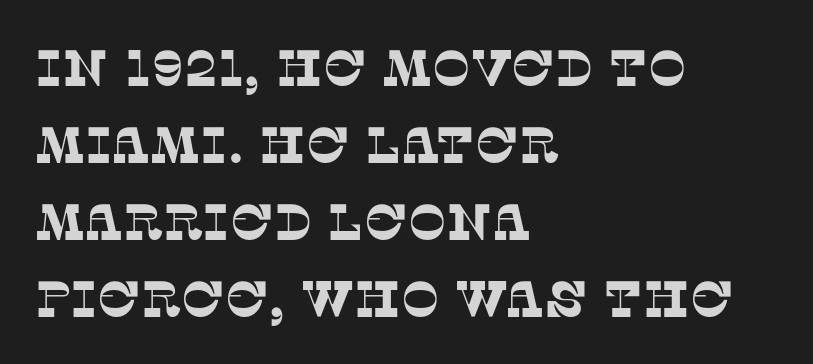
Q: Is the typeface a serif or a sans-serif typeface? A: Serif.
Q: Is the text underlined? A: No.
Q: How is the paragraph aligned? A: Left-aligned.
Q: Is the spacing between letters normal or unusually wide? A: Normal.
Q: Is the spacing between lines tight, normal or loose? A: Normal.
Q: Width (condensed, normal, or wide)? A: Normal.
Q: Stroke contrast? A: Low.
Q: x-height? A: Large.
Q: Monospaced? A: No.
